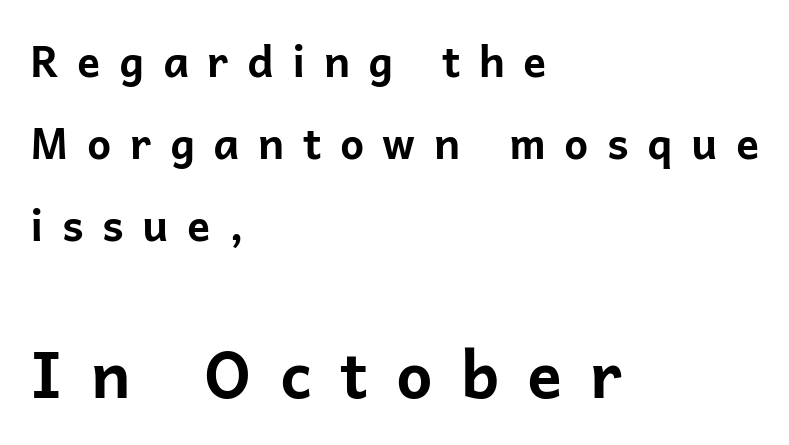
Leading is clearly above the norm, producing a sparse column. Grotesque or geometric, the face here clearly has no serifs. Here the second block reads like a headline and the first like body copy. Italic: no, the glyphs are upright roman.
